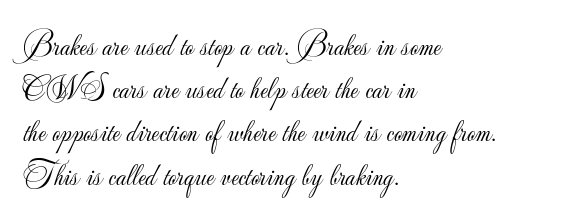
{"serif": "no", "bold": "no", "weight": "light", "width": "normal", "stroke_contrast": "low", "x_height": "small", "monospaced": "no", "underline": "no", "align": "left", "line_spacing": "normal", "line_spacing_ratio": 1.35, "letter_spacing": "normal", "letter_spacing_em": 0.0, "glyph_px": 32}
